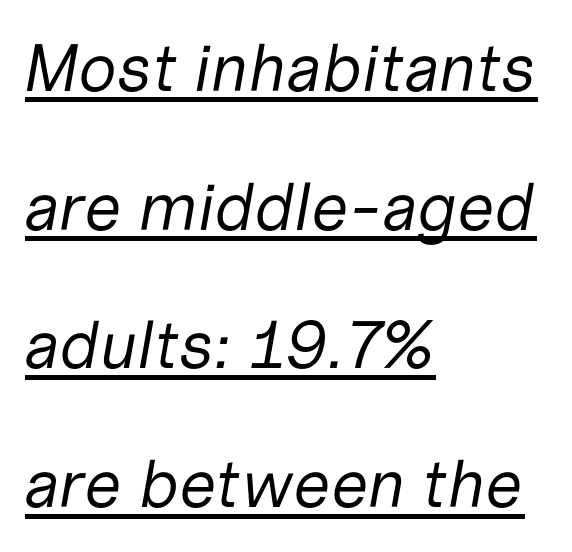
{"italic": "yes", "lean": "right", "slant_degrees": 10, "bold": "no", "weight": "regular", "width": "normal", "stroke_contrast": "low", "x_height": "medium", "monospaced": "no", "underline": "yes", "align": "left", "line_spacing": "loose", "line_spacing_ratio": 2.07, "letter_spacing": "normal", "letter_spacing_em": 0.0, "glyph_px": 67}
